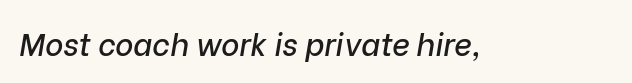
Beneath every word, the page is bare. Students, note that the glyphs here touch the page at normal intervals. The face used here has a pronounced slope to its letters. Think of a printed novel: that variable character pitch is what you see here.
